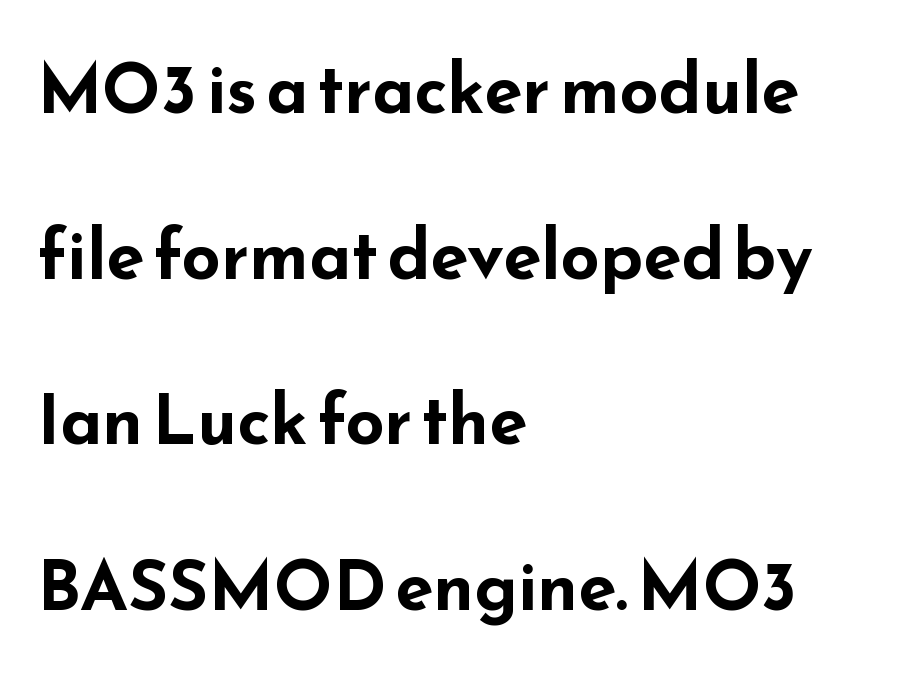
Q: Is the text bold? A: Yes.
Q: Is the text italic (slanted)? A: No, it is upright.
Q: Is the typeface a serif or a sans-serif typeface? A: Sans-serif.
Q: Is the text underlined? A: No.
Q: How is the paragraph aligned? A: Left-aligned.
Q: Is the spacing between letters normal or unusually wide? A: Normal.
Q: Is the spacing between lines tight, normal or loose? A: Loose.
Q: Width (condensed, normal, or wide)? A: Wide.
Q: Stroke contrast? A: Low.
Q: x-height? A: Small.
Q: Monospaced? A: No.
